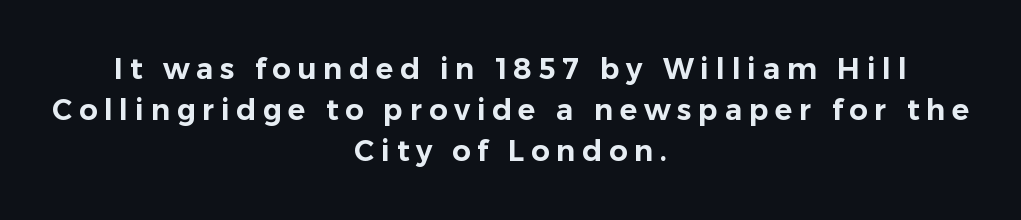
When letters stand straight like this, we call the style roman or upright. Short note: letters widely spaced. Underlining? Definitely not there. Regular leading.
